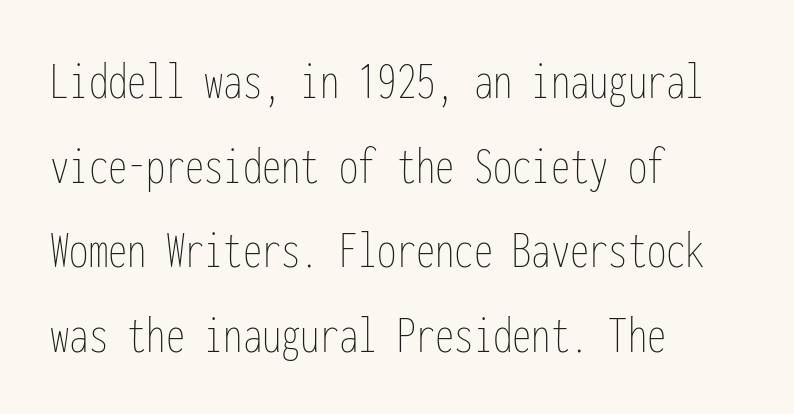
In terms of posture, this sample is upright. Is the stroke heavy? The answer is a plain regular-or-lighter. Line starts are locked; line ends wander. If you measured baseline to baseline, you'd find a middling distance. These lines keep a tight, regular rhythm from letter to letter.
